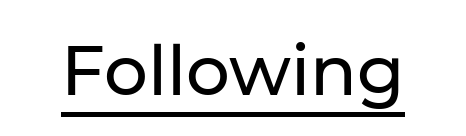
Note the varied advance widths — an 'i' is clearly narrower than an 'm'. The letterforms sit shoulder to shoulder at normal distance. Underlined type. Style check: upright.
